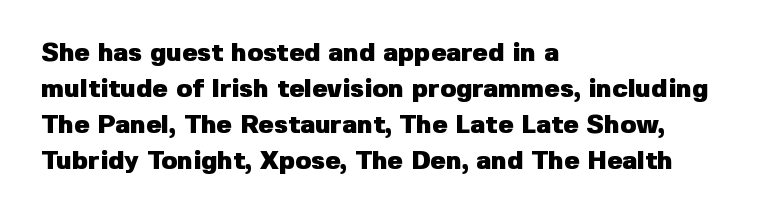
The image shows 26 px bold type, upright; set left-aligned, normal line spacing (1.38x), normal letter spacing, not underlined.
